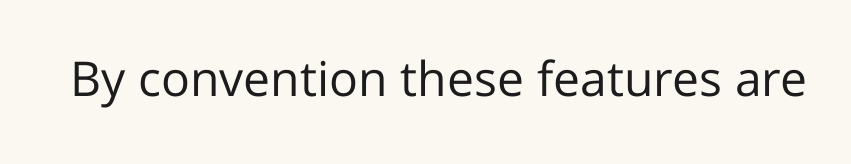
The image shows 48 px regular-weight sans-serif type, upright; set normal letter spacing, not underlined; low stroke contrast and a medium x-height.
